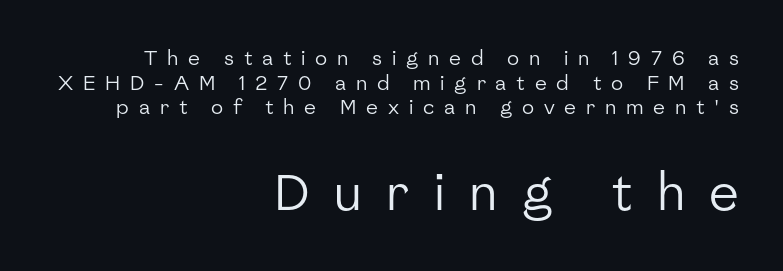
{"serif": "no", "italic": "no", "bold": "no", "weight": "regular", "width": "normal", "stroke_contrast": "low", "x_height": "medium", "monospaced": "no", "underline": "no", "align": "right", "line_spacing_ratio": 1.23, "letter_spacing": "wide", "letter_spacing_em": 0.49, "larger_block": "second", "size_ratio": 2.5, "glyph_px": 50}
